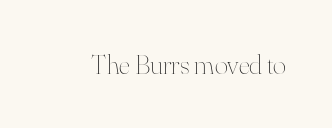
{"italic": "no", "bold": "no", "weight": "thin", "width": "normal", "stroke_contrast": "high", "x_height": "small", "monospaced": "no", "underline": "no", "letter_spacing": "normal", "letter_spacing_em": 0.0, "glyph_px": 28}
